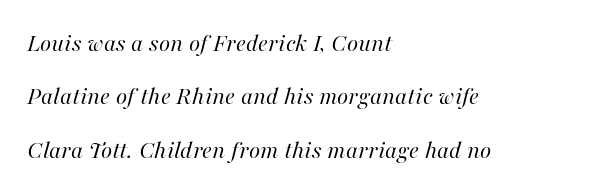
Q: Is the text bold? A: No.
Q: Is the text italic (slanted)? A: Yes, it leans right by about 16 degrees.
Q: Is the text underlined? A: No.
Q: How is the paragraph aligned? A: Left-aligned.
Q: Is the spacing between letters normal or unusually wide? A: Normal.
Q: Is the spacing between lines tight, normal or loose? A: Loose.
